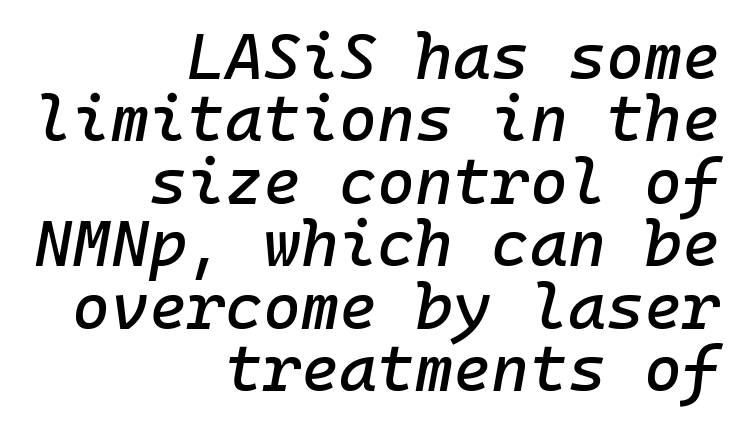
Designer's note — italics engaged. Right-aligned paragraph, ragged on the left. Compared with typical paragraphs, the rows here are closer together. Is the letter spacing exaggerated? No — it looks like the ordinary default. Each row of text sits above clean, open space.
